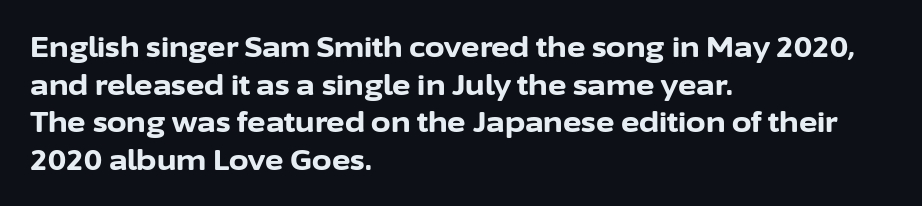
The image shows 28 px bold sans-serif type, upright; set left-aligned, normal line spacing (1.34x), normal letter spacing, not underlined; low stroke contrast and a medium x-height.
